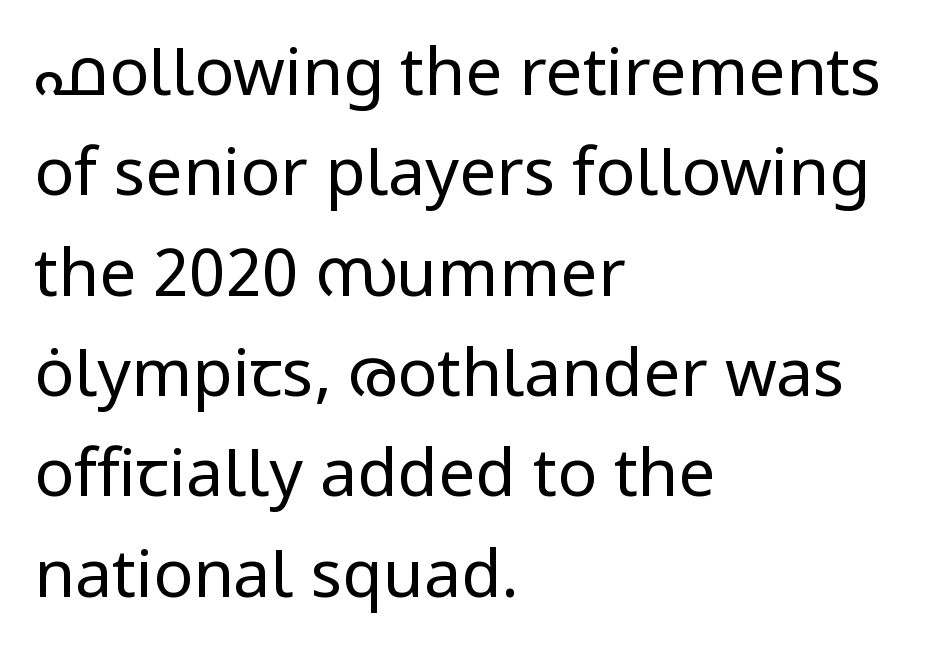
Q: Is the text bold? A: No.
Q: Is the text italic (slanted)? A: No, it is upright.
Q: Is the typeface a serif or a sans-serif typeface? A: Sans-serif.
Q: Is the text underlined? A: No.
Q: How is the paragraph aligned? A: Left-aligned.
Q: Is the spacing between letters normal or unusually wide? A: Normal.
Q: Is the spacing between lines tight, normal or loose? A: Normal.
Q: Width (condensed, normal, or wide)? A: Normal.
Q: Stroke contrast? A: Low.
Q: x-height? A: Medium.
Q: Monospaced? A: No.
